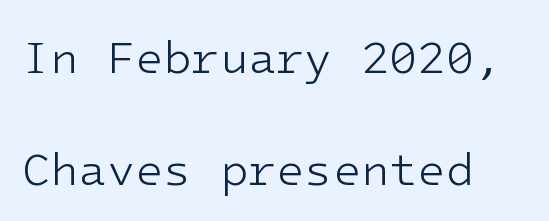
The image shows 46 px light sans-serif type, upright; set left-aligned, loose line spacing (2.43x), normal letter spacing, not underlined; low stroke contrast and a medium x-height.
